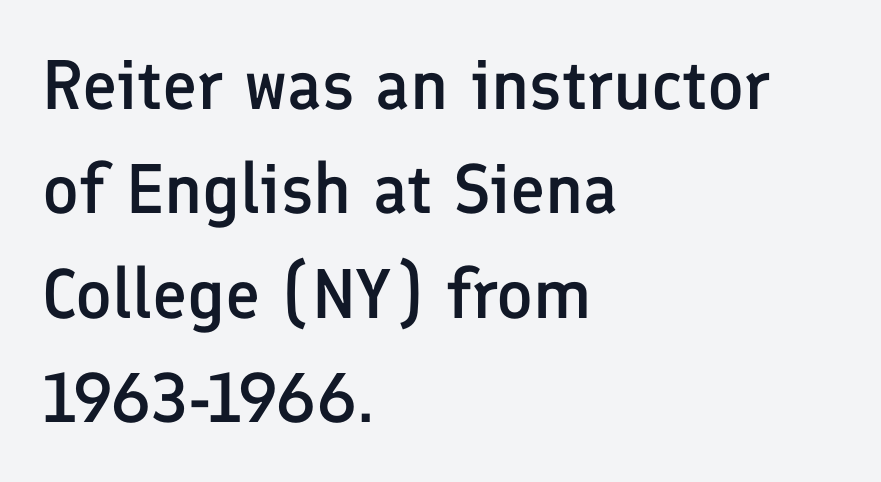
Q: Is the text bold? A: Semi-bold.
Q: Is the text italic (slanted)? A: No, it is upright.
Q: Is the typeface a serif or a sans-serif typeface? A: Sans-serif.
Q: Is the text underlined? A: No.
Q: How is the paragraph aligned? A: Left-aligned.
Q: Is the spacing between letters normal or unusually wide? A: Normal.
Q: Is the spacing between lines tight, normal or loose? A: Normal.
Q: Width (condensed, normal, or wide)? A: Normal.
Q: Stroke contrast? A: Low.
Q: x-height? A: Medium.
Q: Monospaced? A: No.
